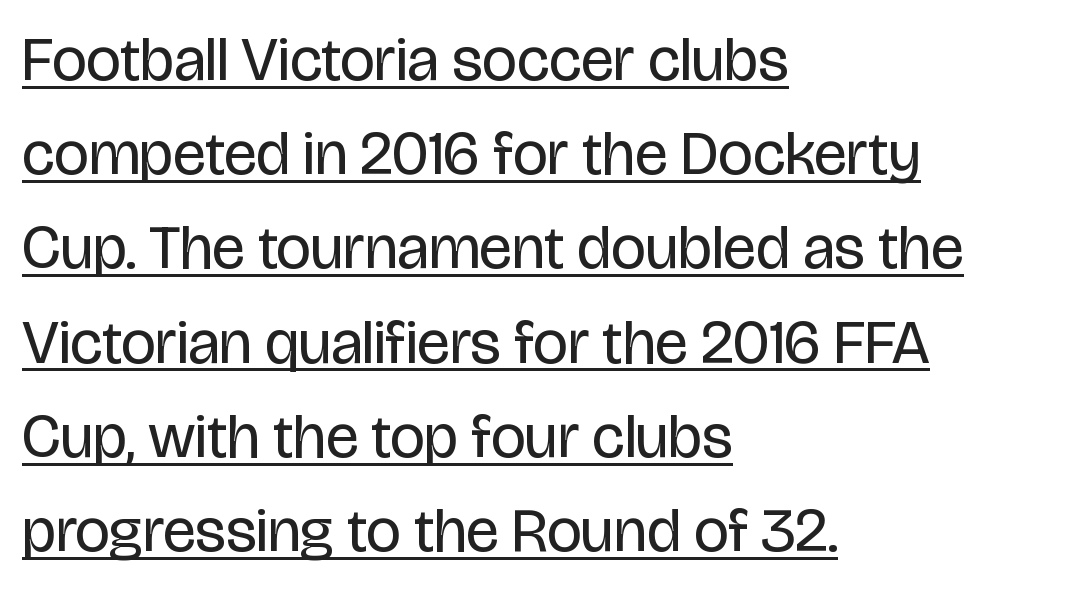
The image shows 62 px regular-weight, condensed sans-serif type, upright; set left-aligned, normal line spacing (1.52x), normal letter spacing, underlined; low stroke contrast and a large x-height.
